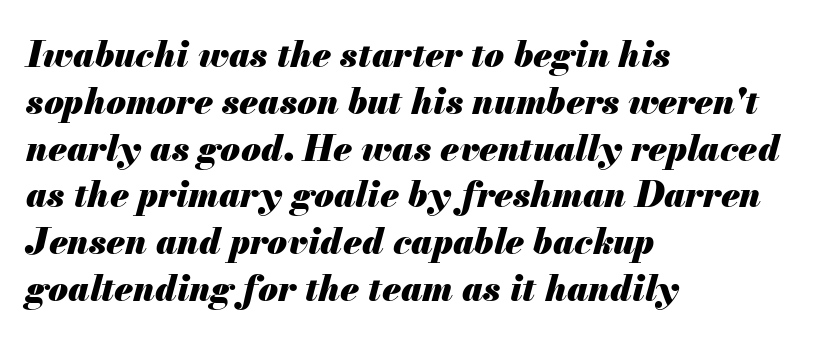
The image shows 36 px heavy type, italic (leaning right); set left-aligned, normal line spacing (1.3x), normal letter spacing, not underlined; medium stroke contrast and a small x-height.
